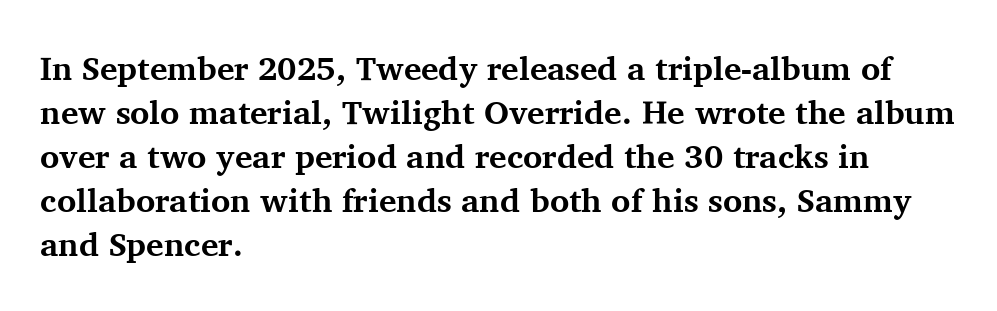
{"serif": "yes", "italic": "no", "bold": "yes", "weight": "bold", "width": "normal", "stroke_contrast": "medium", "x_height": "medium", "monospaced": "no", "underline": "no", "align": "left", "line_spacing": "normal", "line_spacing_ratio": 1.33, "letter_spacing": "normal", "letter_spacing_em": 0.0, "glyph_px": 33}
